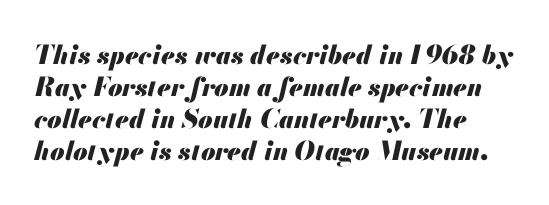
The image shows 26 px bold type, italic (leaning right); set left-aligned, line spacing 1.23x, normal letter spacing, not underlined.
